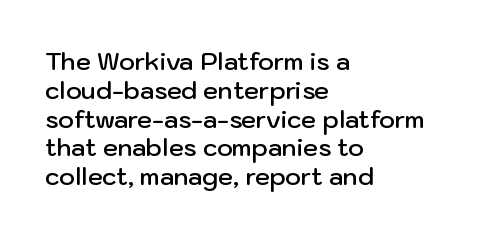
{"italic": "no", "bold": "semi", "underline": "no", "align": "left", "line_spacing_ratio": 1.2, "letter_spacing": "normal", "letter_spacing_em": 0.0, "glyph_px": 24}
